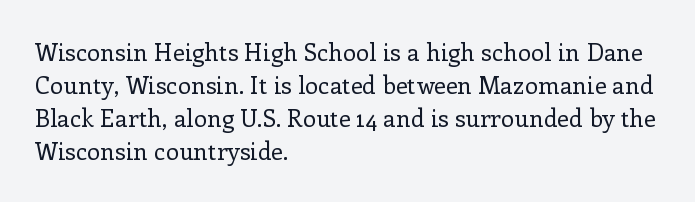
These lines stack with their left ends in a neat column. Letters rest on an invisible, unmarked baseline. The lines sit at an ordinary, default distance from one another. The type sits square on the baseline with zero lean. No letter is thick-stroked: the sample isn't bold. Default kerning and tracking; the words read as compact shapes.
